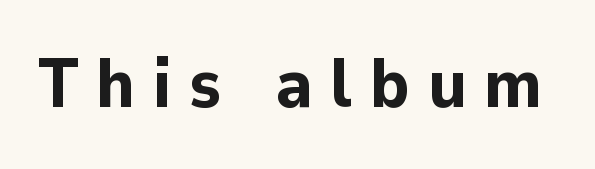
Q: Is the text bold? A: Yes.
Q: Is the text italic (slanted)? A: No, it is upright.
Q: Is the typeface a serif or a sans-serif typeface? A: Sans-serif.
Q: Is the text underlined? A: No.
Q: Is the spacing between letters normal or unusually wide? A: Unusually wide.
Q: Width (condensed, normal, or wide)? A: Normal.
Q: Stroke contrast? A: Low.
Q: x-height? A: Medium.
Q: Monospaced? A: No.
